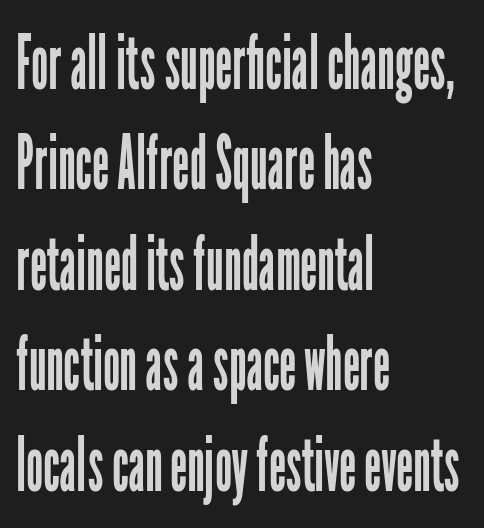
{"serif": "no", "italic": "no", "bold": "no", "weight": "regular", "width": "condensed", "stroke_contrast": "low", "x_height": "medium", "monospaced": "no", "underline": "no", "align": "left", "line_spacing": "normal", "line_spacing_ratio": 1.34, "letter_spacing": "normal", "letter_spacing_em": 0.0, "glyph_px": 75}
